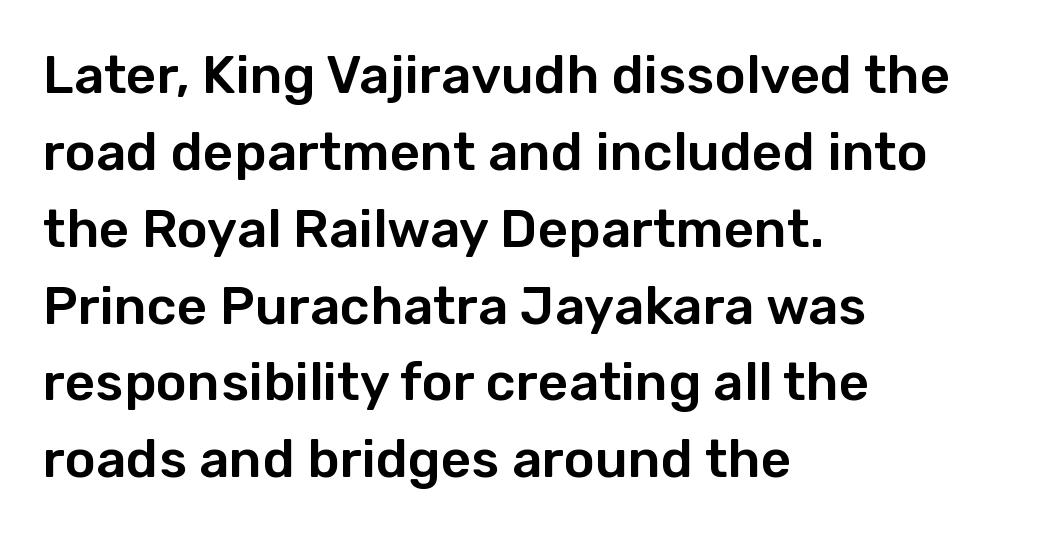
Q: Is the text italic (slanted)? A: No, it is upright.
Q: Is the typeface a serif or a sans-serif typeface? A: Sans-serif.
Q: Is the text underlined? A: No.
Q: How is the paragraph aligned? A: Left-aligned.
Q: Is the spacing between letters normal or unusually wide? A: Normal.
Q: Is the spacing between lines tight, normal or loose? A: Normal.
Q: Width (condensed, normal, or wide)? A: Normal.
Q: Stroke contrast? A: Low.
Q: x-height? A: Medium.
Q: Monospaced? A: No.
